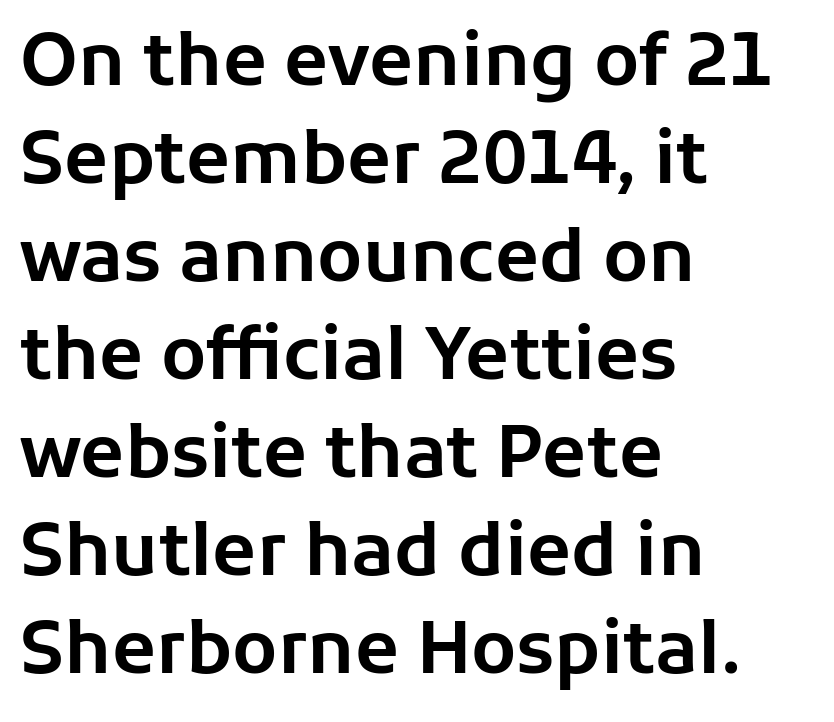
The designer went with a sans here, leaving each stem footless. Every stem runs plumb, perpendicular to the baseline. Here the designer chose a conventional face with non-uniform glyph widths. The paragraph has a hard left edge and a soft right edge. The baseline area is clear.
